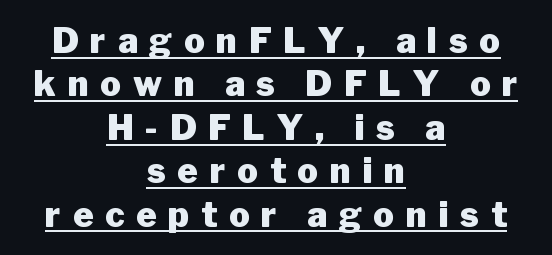
Q: Is the text bold? A: Yes.
Q: Is the text italic (slanted)? A: No, it is upright.
Q: Is the typeface a serif or a sans-serif typeface? A: Sans-serif.
Q: Is the text underlined? A: Yes.
Q: How is the paragraph aligned? A: Centered.
Q: Is the spacing between letters normal or unusually wide? A: Unusually wide.
Q: Width (condensed, normal, or wide)? A: Normal.
Q: Stroke contrast? A: Low.
Q: x-height? A: Medium.
Q: Monospaced? A: No.
